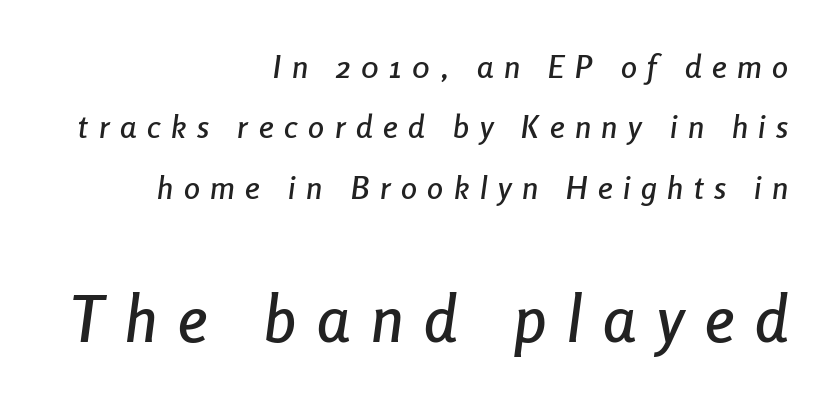
The image shows 64 px condensed type, italic (leaning right); set right-aligned, line spacing 1.89x, unusually wide letter spacing (+0.33 em), not underlined; the second (bottom) block is 2.0x larger; low stroke contrast and a medium x-height.
